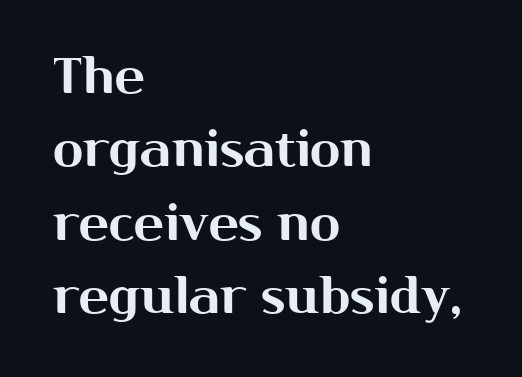
A typesetter would call this leading conventional body-copy spacing. Italic? Not at all — the glyphs are vertical. Compared with typical body copy, the letter spacing here is the same. Line starts are locked; line ends wander. Proportional: the letters do not fall into vertical columns. Has an underline been added? It has not.
